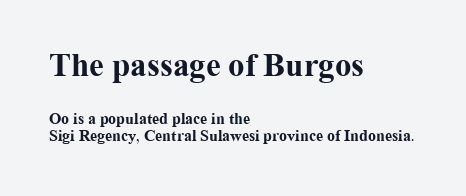
The image shows 33 px bold serif type, upright; set left-aligned, tight line spacing (1.07x), normal letter spacing, not underlined; the first (top) block is 2.06x larger; medium stroke contrast and a medium x-height.
